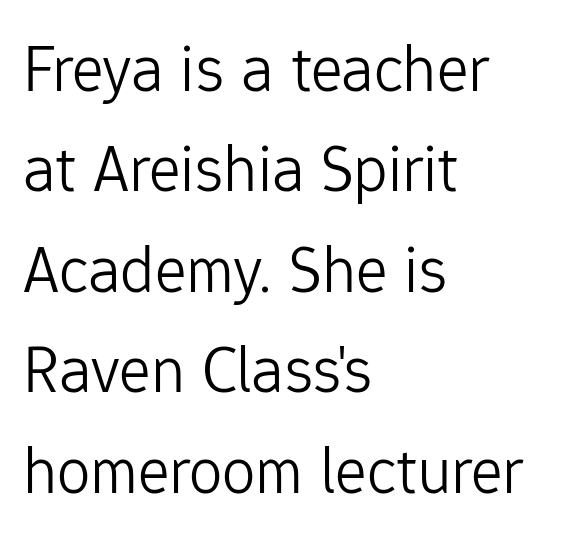
{"serif": "no", "italic": "no", "bold": "no", "weight": "light", "width": "normal", "stroke_contrast": "low", "x_height": "medium", "monospaced": "no", "underline": "no", "align": "left", "line_spacing": "normal", "line_spacing_ratio": 1.5, "letter_spacing": "normal", "letter_spacing_em": 0.0, "glyph_px": 67}
